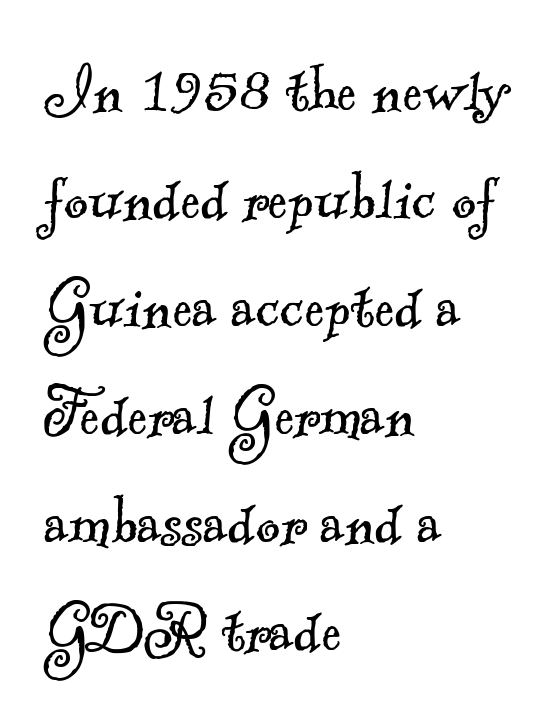
Q: Is the text bold? A: No.
Q: Is the typeface a serif or a sans-serif typeface? A: Serif.
Q: Is the text underlined? A: No.
Q: How is the paragraph aligned? A: Left-aligned.
Q: Is the spacing between letters normal or unusually wide? A: Normal.
Q: Is the spacing between lines tight, normal or loose? A: Normal.
Q: Width (condensed, normal, or wide)? A: Normal.
Q: x-height? A: Small.
Q: Monospaced? A: No.
